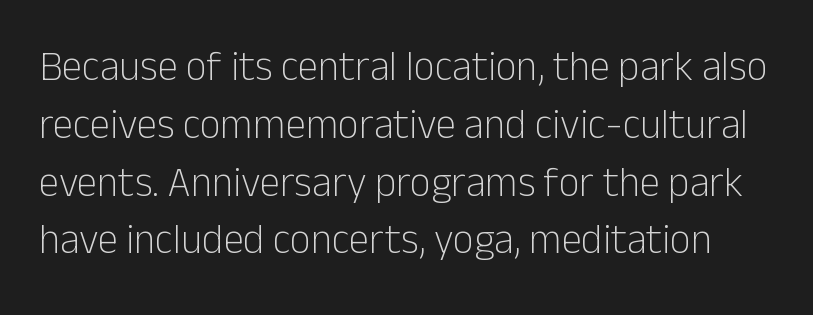
{"serif": "no", "italic": "no", "bold": "no", "weight": "light", "width": "normal", "stroke_contrast": "low", "x_height": "medium", "monospaced": "no", "underline": "no", "line_spacing": "normal", "line_spacing_ratio": 1.41, "letter_spacing": "normal", "letter_spacing_em": 0.0, "glyph_px": 41}
